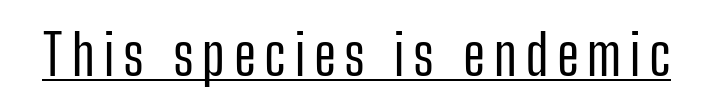
The letters stand upright; this is a roman face. The letters advance in unequal steps, a hallmark of proportional type. Unbolded letterforms with no extra heft. Each letter's strokes conclude bluntly, with no projecting serifs. Like a heading marked for emphasis, these lines bear an underscore.
